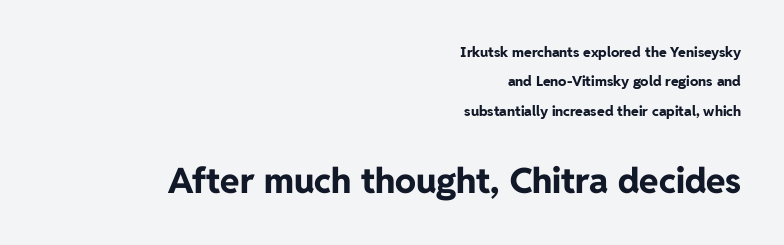
{"serif": "no", "italic": "no", "bold": "yes", "weight": "bold", "width": "normal", "stroke_contrast": "low", "x_height": "medium", "monospaced": "no", "underline": "no", "align": "right", "line_spacing": "loose", "line_spacing_ratio": 2.09, "letter_spacing": "normal", "letter_spacing_em": 0.0, "larger_block": "second", "size_ratio": 2.5, "glyph_px": 35}
